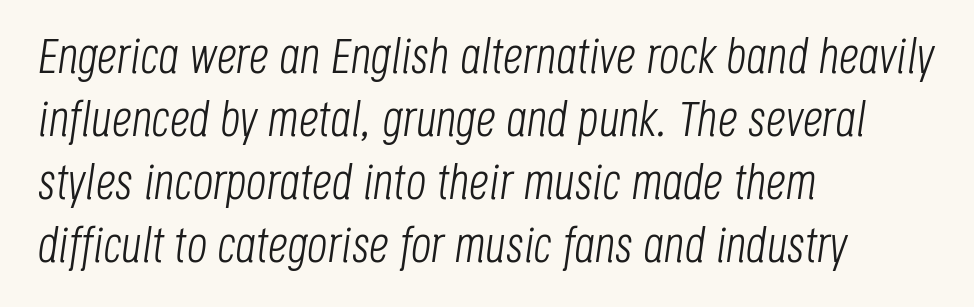
No extra ink here — the face is not bold. You could not count columns in this text — the font is proportionally spaced. Notice how descenders clear the ascenders below comfortably — that's standard leading. A typesetter would call this zero additional tracking.
